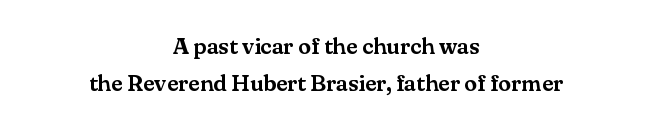
The image shows 23 px text type, upright; set centered, normal line spacing (1.63x), normal letter spacing, not underlined.
